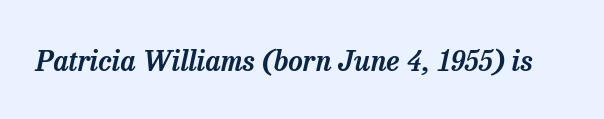
{"serif": "yes", "italic": "yes", "lean": "right", "slant_degrees": 13, "width": "normal", "stroke_contrast": "low", "x_height": "medium", "monospaced": "no", "underline": "no", "letter_spacing": "normal", "letter_spacing_em": 0.0, "glyph_px": 28}
